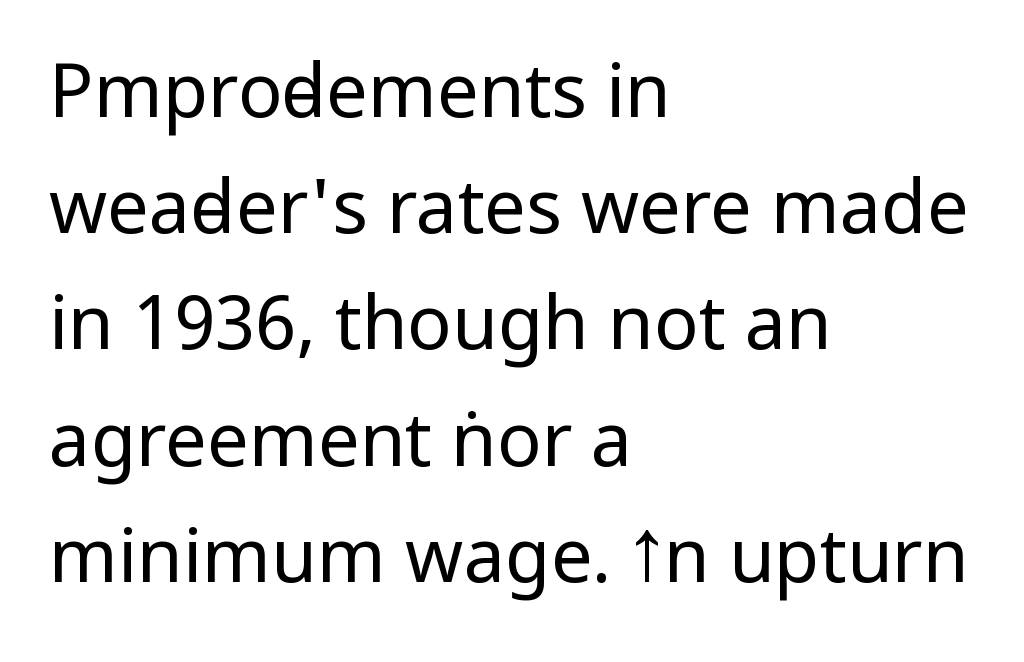
Q: Is the text bold? A: No.
Q: Is the text italic (slanted)? A: No, it is upright.
Q: Is the typeface a serif or a sans-serif typeface? A: Sans-serif.
Q: Is the text underlined? A: No.
Q: How is the paragraph aligned? A: Left-aligned.
Q: Is the spacing between letters normal or unusually wide? A: Normal.
Q: Is the spacing between lines tight, normal or loose? A: Normal.
Q: Width (condensed, normal, or wide)? A: Condensed.
Q: Stroke contrast? A: Low.
Q: x-height? A: Large.
Q: Monospaced? A: No.
